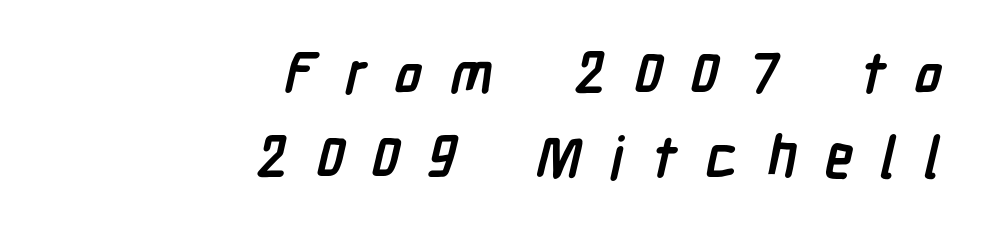
Q: Is the text bold? A: Yes.
Q: Is the typeface a serif or a sans-serif typeface? A: Sans-serif.
Q: Is the text underlined? A: No.
Q: How is the paragraph aligned? A: Right-aligned.
Q: Is the spacing between letters normal or unusually wide? A: Unusually wide.
Q: Is the spacing between lines tight, normal or loose? A: Normal.
Q: Width (condensed, normal, or wide)? A: Condensed.
Q: Stroke contrast? A: Low.
Q: x-height? A: Medium.
Q: Monospaced? A: No.
